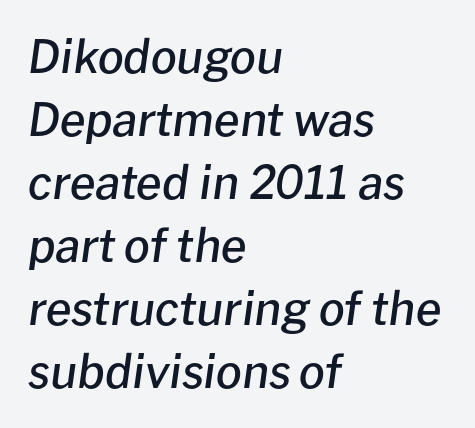
A fair bit of extra ink — the face is semibold, not bold. The paragraph shown leans on its left margin. It's the slanting kind of type. Quick note: underline off. Is this a fixed-width face? No — the glyphs have proportional, varying widths.
